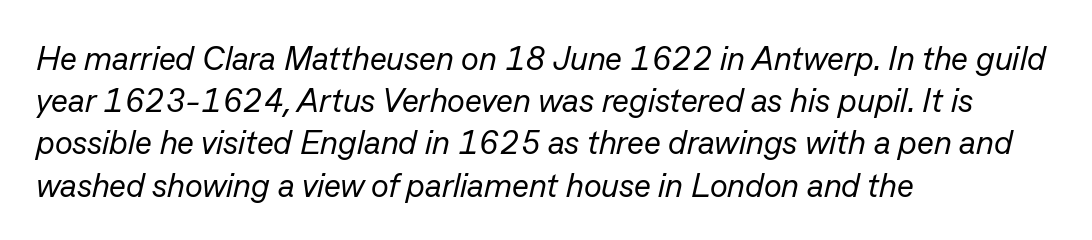
The image shows 33 px regular-weight type, italic (leaning right); set left-aligned, normal line spacing (1.28x), normal letter spacing, not underlined; low stroke contrast and a medium x-height.
